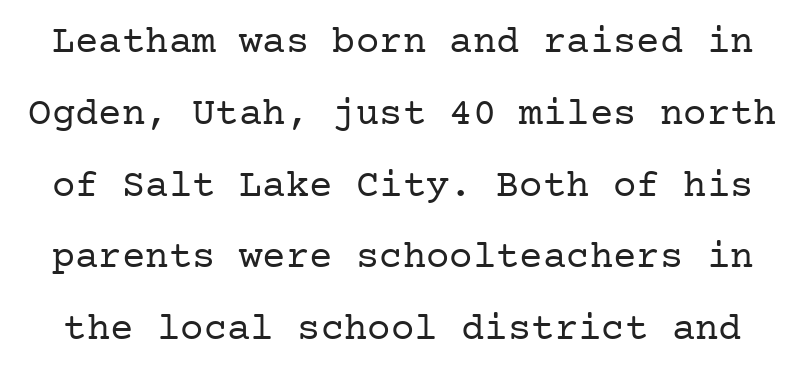
The image shows 39 px regular-weight serif type, upright; set line spacing 1.84x, normal letter spacing, not underlined; low stroke contrast and a medium x-height.
